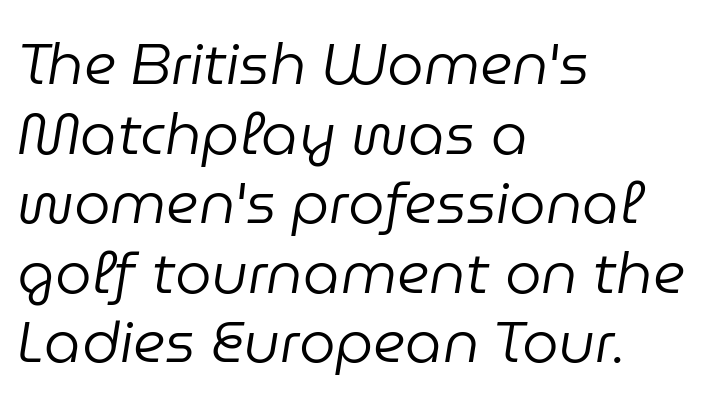
Q: Is the text bold? A: No.
Q: Is the text italic (slanted)? A: Yes, it leans right by about 9 degrees.
Q: Is the text underlined? A: No.
Q: How is the paragraph aligned? A: Left-aligned.
Q: Is the spacing between letters normal or unusually wide? A: Normal.
Q: Width (condensed, normal, or wide)? A: Normal.
Q: Stroke contrast? A: Low.
Q: x-height? A: Medium.
Q: Monospaced? A: No.
